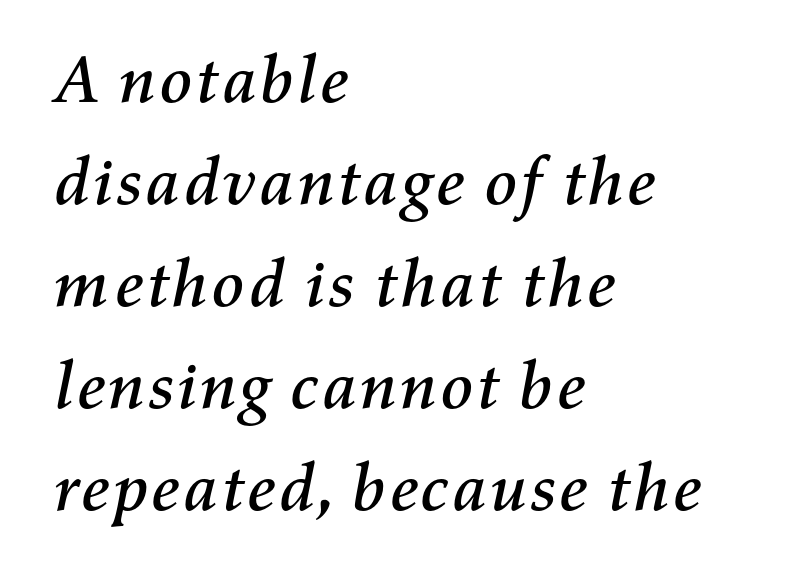
This sample has the flowing, uneven cadence of proportional lettering. The lines sit at an ordinary, default distance from one another. The glyphs are unaccompanied by any horizontal stroke below them. The line texture is even and compact thanks to regular tracking.
